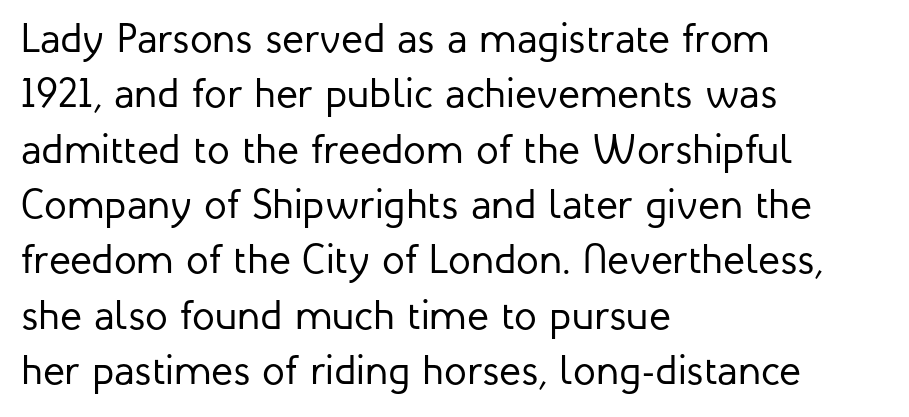
Does the copy run flush right? No — it runs flush left. The rendering uses natural spacing where letterforms have individual widths. The characters are drawn with everyday or finer stroke widths. Here the glyphs are tracked normally, forming tight word shapes.
